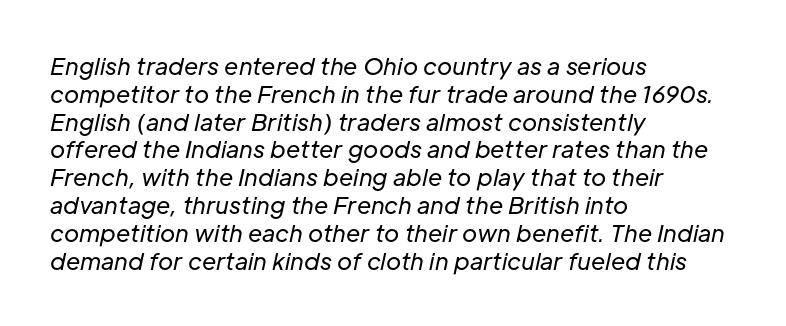
{"italic": "yes", "lean": "right", "slant_degrees": 12, "bold": "no", "underline": "no", "align": "left", "line_spacing_ratio": 1.21, "letter_spacing": "normal", "letter_spacing_em": 0.0, "glyph_px": 23}
